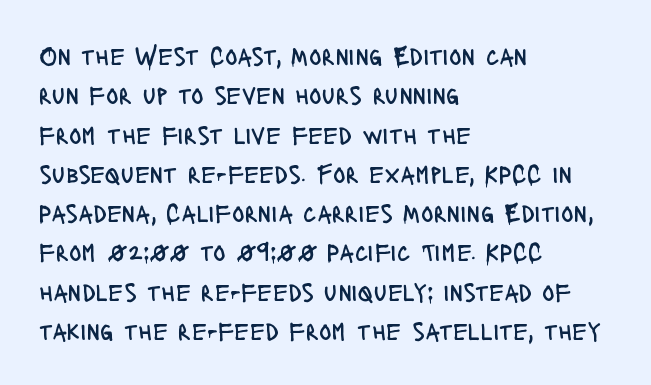
Q: Is the text bold? A: No.
Q: Is the text italic (slanted)? A: No, it is upright.
Q: Is the text underlined? A: No.
Q: How is the paragraph aligned? A: Left-aligned.
Q: Is the spacing between letters normal or unusually wide? A: Normal.
Q: Is the spacing between lines tight, normal or loose? A: Normal.
